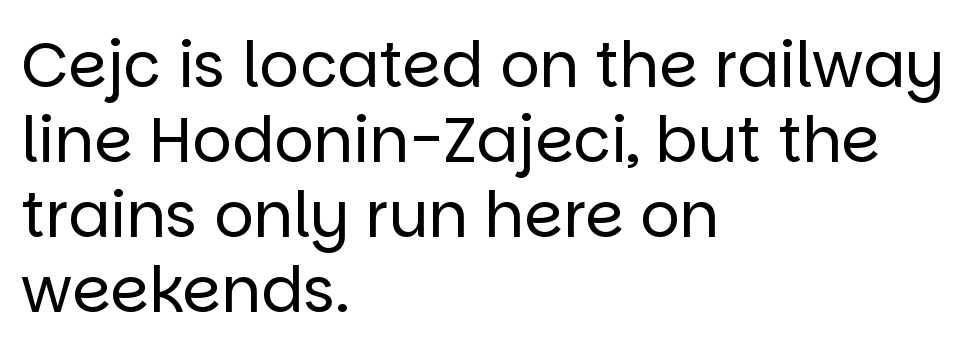
Q: Is the text bold? A: No.
Q: Is the text italic (slanted)? A: No, it is upright.
Q: Is the typeface a serif or a sans-serif typeface? A: Sans-serif.
Q: Is the text underlined? A: No.
Q: How is the paragraph aligned? A: Left-aligned.
Q: Is the spacing between letters normal or unusually wide? A: Normal.
Q: Width (condensed, normal, or wide)? A: Normal.
Q: Stroke contrast? A: Low.
Q: x-height? A: Large.
Q: Monospaced? A: No.
